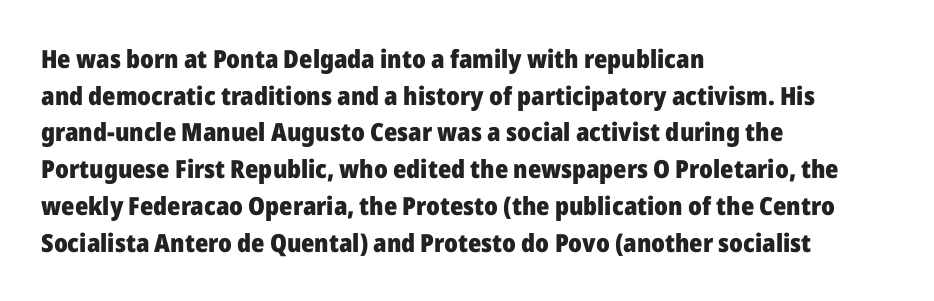
The image shows 25 px bold type, upright; set left-aligned, normal line spacing (1.47x), normal letter spacing, not underlined.
